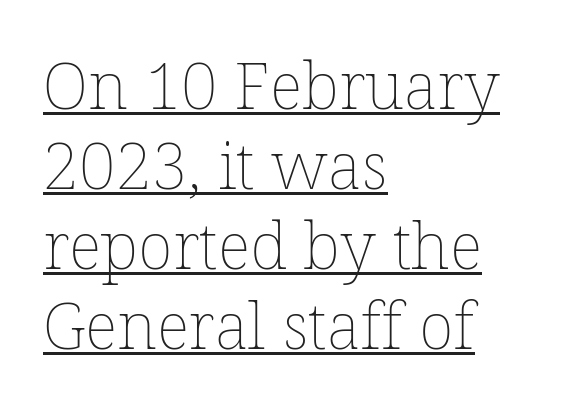
Q: Is the text bold? A: No.
Q: Is the text italic (slanted)? A: No, it is upright.
Q: Is the text underlined? A: Yes.
Q: How is the paragraph aligned? A: Left-aligned.
Q: Is the spacing between letters normal or unusually wide? A: Normal.
Q: Width (condensed, normal, or wide)? A: Normal.
Q: Stroke contrast? A: Low.
Q: x-height? A: Medium.
Q: Monospaced? A: No.
